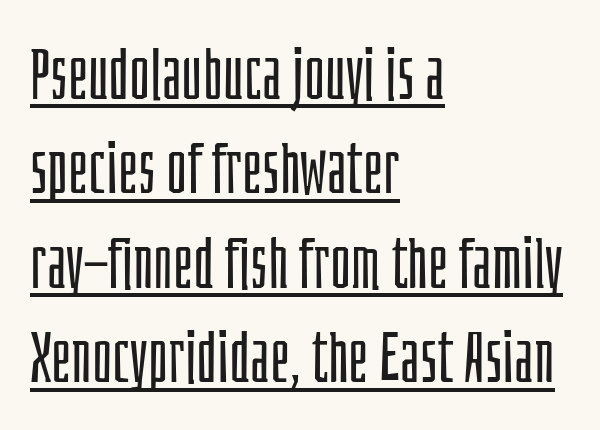
Here the designer chose a conventional face with non-uniform glyph widths. Honestly, the letter spacing is just normal — you wouldn't notice it. The setting favours the left margin, as ordinary paragraphs usually do. Each letter's strokes conclude bluntly, with no projecting serifs. Underlining? Definitely there. Nothing heavy about these letters — not bold at all.
